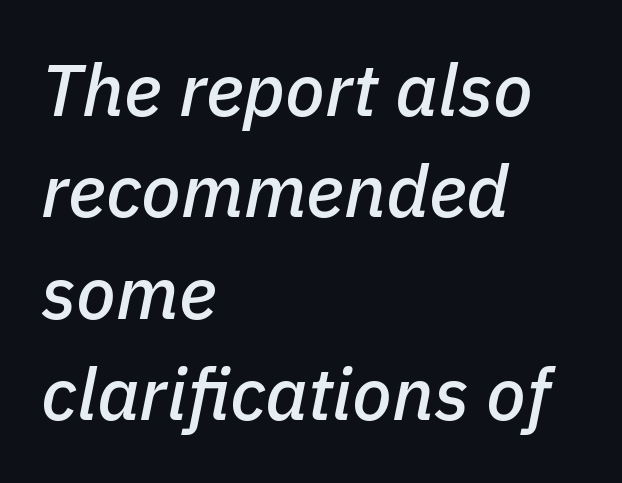
Q: Is the text italic (slanted)? A: Yes, it leans right by about 11 degrees.
Q: Is the text underlined? A: No.
Q: How is the paragraph aligned? A: Left-aligned.
Q: Is the spacing between letters normal or unusually wide? A: Normal.
Q: Is the spacing between lines tight, normal or loose? A: Normal.
Q: Width (condensed, normal, or wide)? A: Normal.
Q: Stroke contrast? A: Low.
Q: x-height? A: Medium.
Q: Monospaced? A: No.
